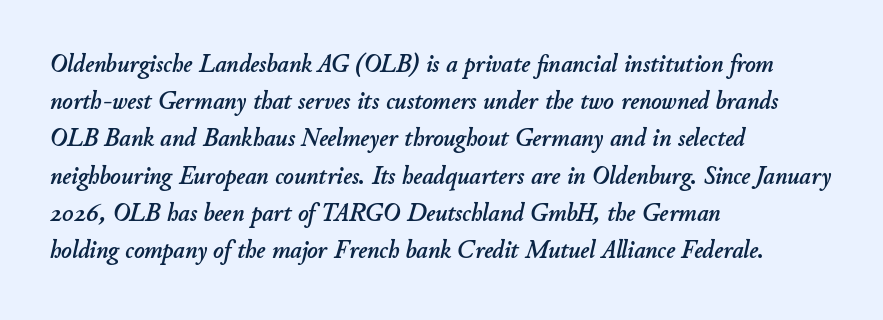
The image shows 25 px text type, italic (leaning right); set left-aligned, normal line spacing (1.49x), normal letter spacing, not underlined.
